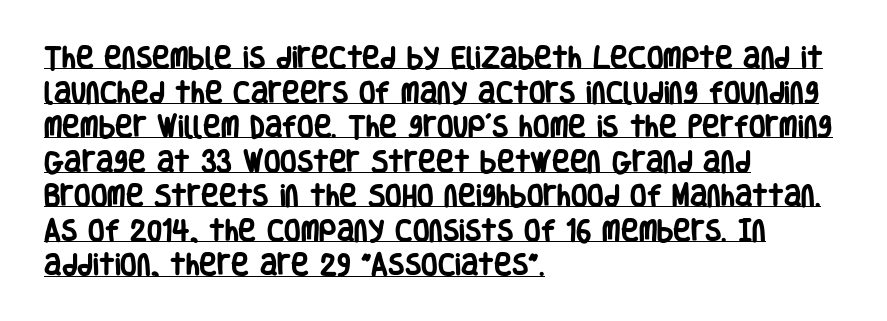
The image shows 24 px bold type, upright; set left-aligned, normal line spacing (1.44x), normal letter spacing, underlined.
